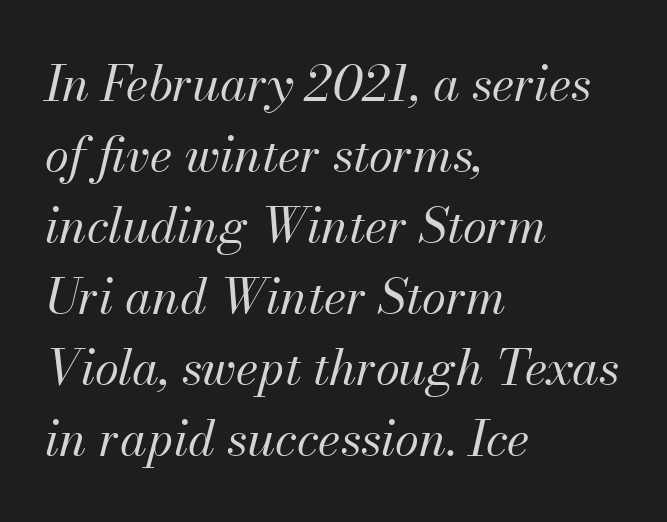
{"italic": "yes", "lean": "right", "slant_degrees": 13, "bold": "no", "weight": "regular", "width": "normal", "stroke_contrast": "medium", "x_height": "small", "monospaced": "no", "underline": "no", "align": "left", "line_spacing": "normal", "line_spacing_ratio": 1.45, "letter_spacing": "normal", "letter_spacing_em": 0.0, "glyph_px": 49}
